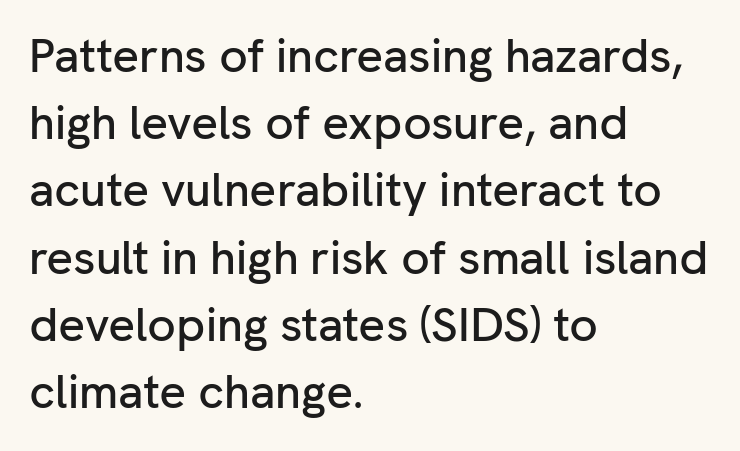
Short note: letters normally spaced. Quick note: underline off. Regarding leading, the lines here are spaced in the standard way. Serif or sans? Sans — the stroke terminals are bare. The compositor pushed each line to the left boundary. Is there any slant? The stems are plumb.
